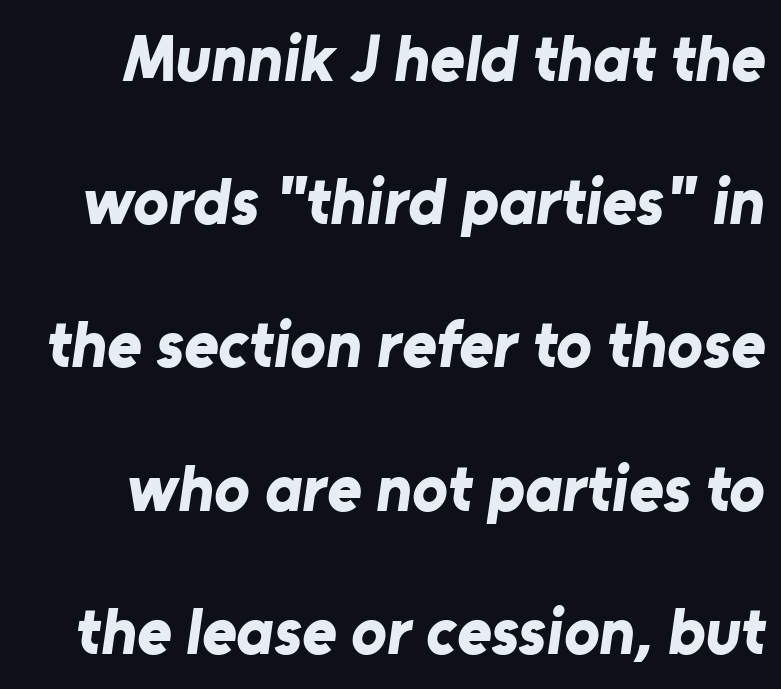
Looks like regular typesetting: each glyph gets only the width it needs. Students, this is bold: see how much ink each stroke carries. Nothing unusual about the tracking: characters are spaced as the font intends. Typographically, this falls in the sans-serif category.
